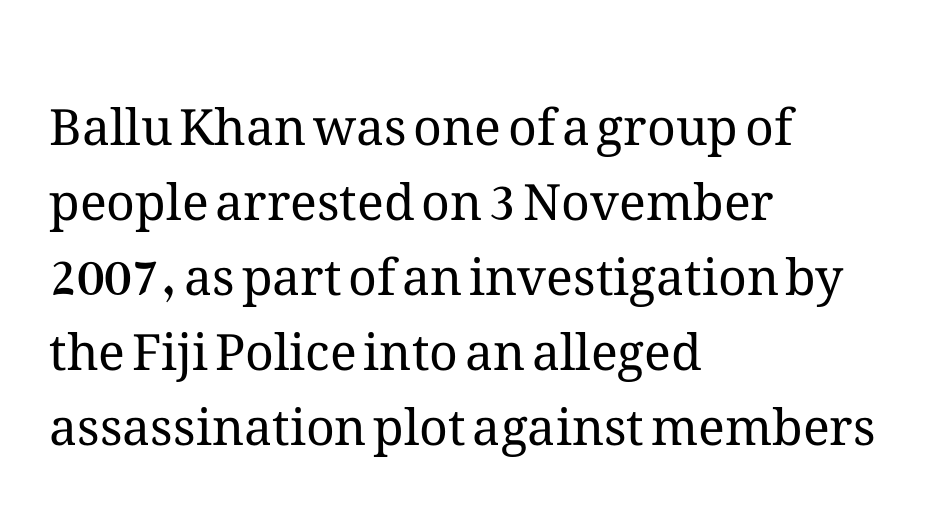
The image shows 50 px regular-weight type, upright; set left-aligned, normal line spacing (1.5x), normal letter spacing, not underlined; medium stroke contrast and a medium x-height.
